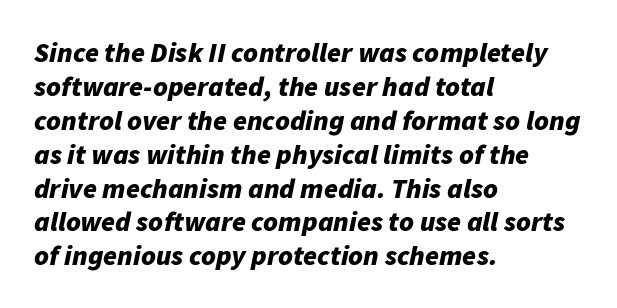
The image shows 28 px bold type, italic (leaning right); set left-aligned, line spacing 1.21x, normal letter spacing, not underlined; low stroke contrast and a medium x-height.
